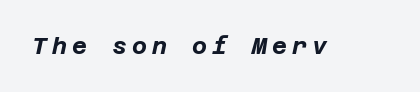
{"italic": "yes", "lean": "right", "slant_degrees": 12, "bold": "yes", "underline": "no", "letter_spacing": "wide", "letter_spacing_em": 0.22, "glyph_px": 23}
